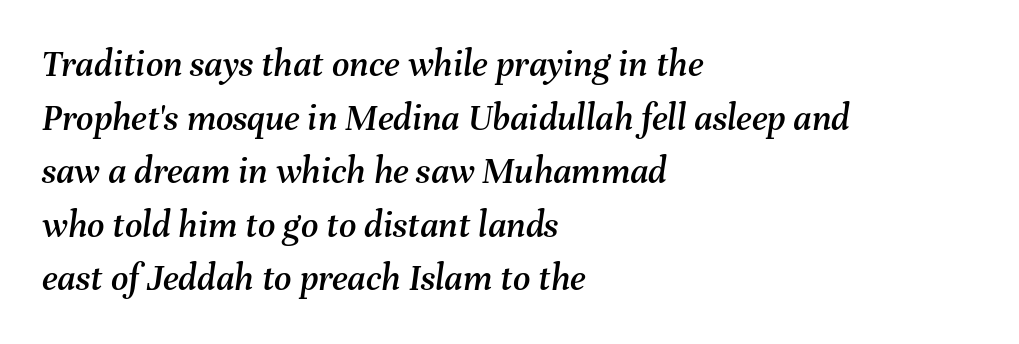
{"italic": "yes", "lean": "right", "slant_degrees": 8, "width": "normal", "stroke_contrast": "medium", "x_height": "medium", "monospaced": "no", "underline": "no", "align": "left", "line_spacing": "normal", "line_spacing_ratio": 1.41, "letter_spacing": "normal", "letter_spacing_em": 0.0, "glyph_px": 38}
